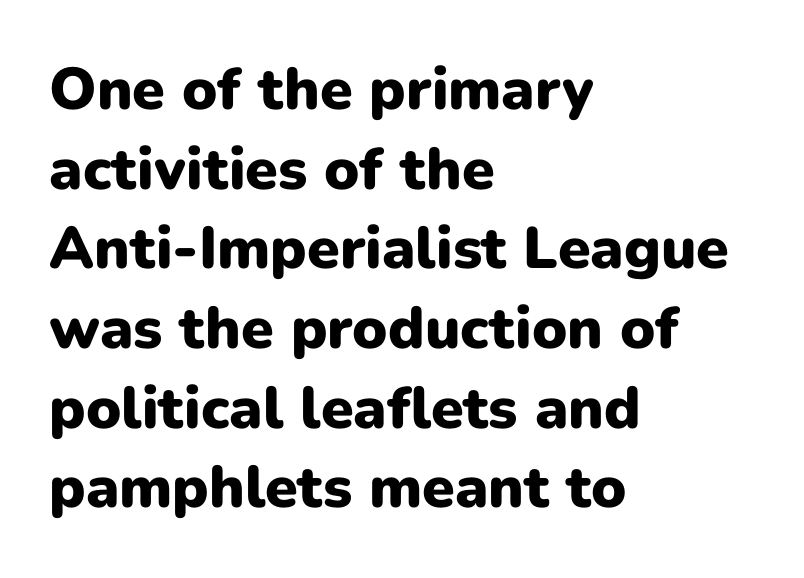
Q: Is the text bold? A: Yes.
Q: Is the text italic (slanted)? A: No, it is upright.
Q: Is the typeface a serif or a sans-serif typeface? A: Sans-serif.
Q: Is the text underlined? A: No.
Q: How is the paragraph aligned? A: Left-aligned.
Q: Is the spacing between letters normal or unusually wide? A: Normal.
Q: Is the spacing between lines tight, normal or loose? A: Normal.
Q: Width (condensed, normal, or wide)? A: Normal.
Q: Stroke contrast? A: Low.
Q: x-height? A: Medium.
Q: Monospaced? A: No.
